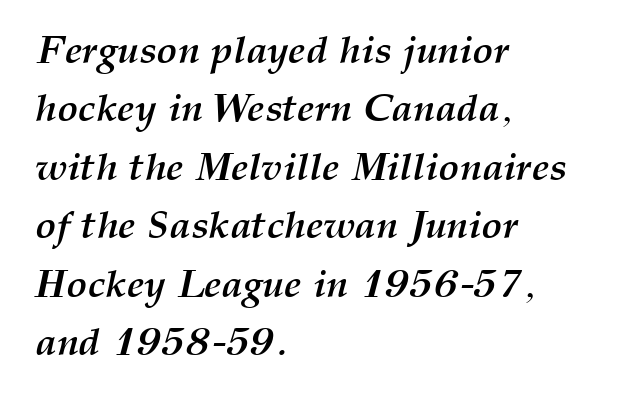
{"italic": "yes", "lean": "right", "slant_degrees": 12, "bold": "yes", "weight": "semibold", "width": "normal", "stroke_contrast": "medium", "x_height": "medium", "monospaced": "no", "underline": "no", "align": "left", "line_spacing": "normal", "line_spacing_ratio": 1.5, "letter_spacing": "normal", "letter_spacing_em": 0.0, "glyph_px": 39}
